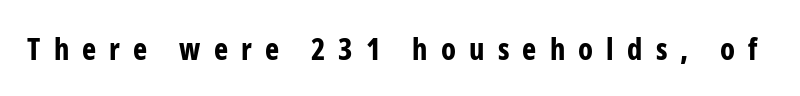
Q: Is the text bold? A: Yes.
Q: Is the text italic (slanted)? A: No, it is upright.
Q: Is the typeface a serif or a sans-serif typeface? A: Sans-serif.
Q: Is the text underlined? A: No.
Q: Is the spacing between letters normal or unusually wide? A: Unusually wide.
Q: Width (condensed, normal, or wide)? A: Condensed.
Q: Stroke contrast? A: Low.
Q: x-height? A: Medium.
Q: Monospaced? A: No.
